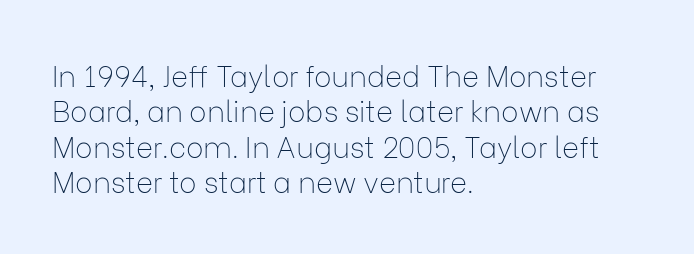
{"serif": "no", "italic": "no", "bold": "no", "weight": "thin", "width": "normal", "stroke_contrast": "low", "x_height": "medium", "monospaced": "no", "underline": "no", "align": "left", "line_spacing_ratio": 1.22, "letter_spacing": "normal", "letter_spacing_em": 0.0, "glyph_px": 29}
